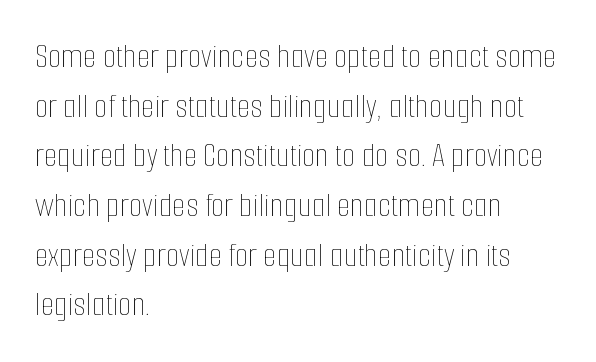
{"italic": "no", "bold": "no", "weight": "thin", "width": "condensed", "stroke_contrast": "low", "x_height": "medium", "monospaced": "no", "underline": "no", "align": "left", "line_spacing": "normal", "line_spacing_ratio": 1.42, "letter_spacing": "normal", "letter_spacing_em": 0.0, "glyph_px": 35}
